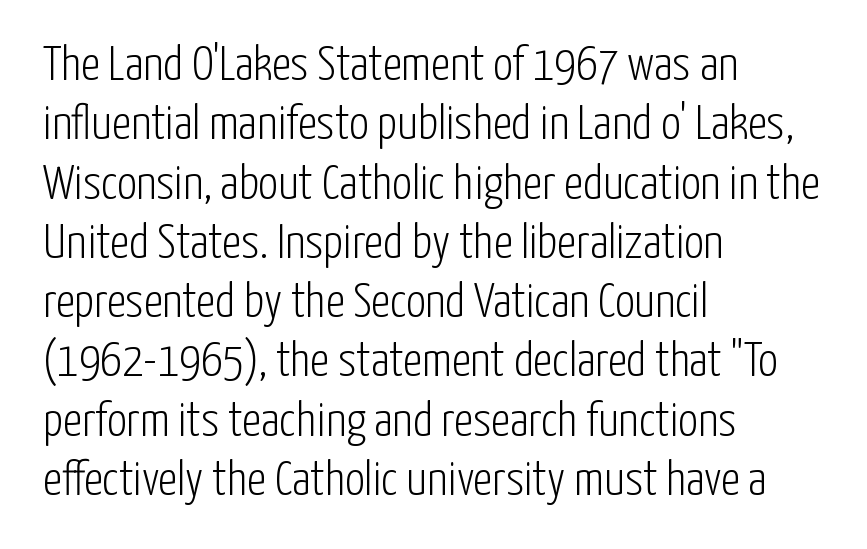
Q: Is the text bold? A: No.
Q: Is the text italic (slanted)? A: No, it is upright.
Q: Is the typeface a serif or a sans-serif typeface? A: Sans-serif.
Q: Is the text underlined? A: No.
Q: How is the paragraph aligned? A: Left-aligned.
Q: Is the spacing between letters normal or unusually wide? A: Normal.
Q: Width (condensed, normal, or wide)? A: Condensed.
Q: Stroke contrast? A: Low.
Q: x-height? A: Medium.
Q: Monospaced? A: No.
